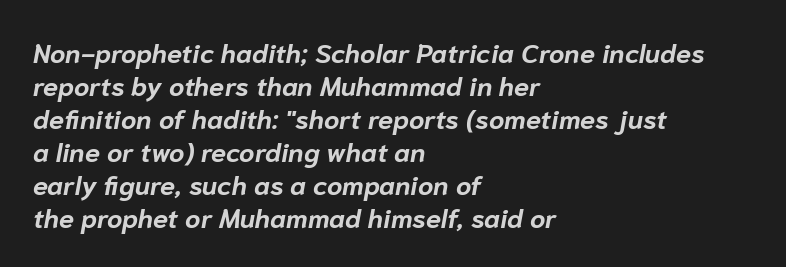
{"italic": "yes", "lean": "right", "slant_degrees": 10, "bold": "yes", "underline": "no", "align": "left", "line_spacing_ratio": 1.22, "letter_spacing": "normal", "letter_spacing_em": 0.0, "glyph_px": 27}
